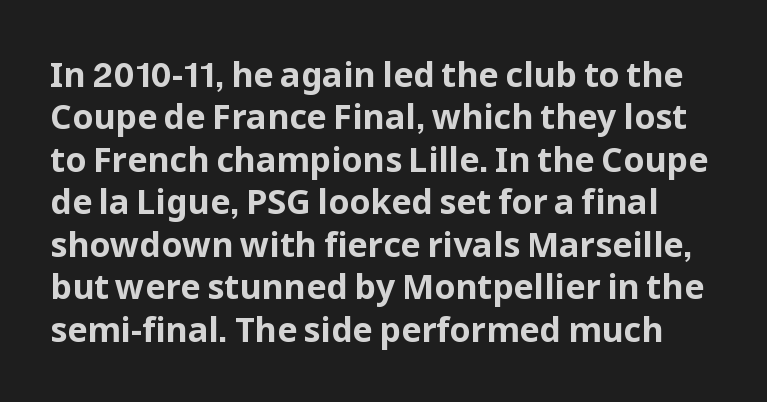
Emphasis by weight is at full strength: bold. The rendering uses natural spacing where letterforms have individual widths. Designer's note — italics off, roman on. Plain, unruled lines of type. What's the leading like? Ordinary, nothing unusual.
